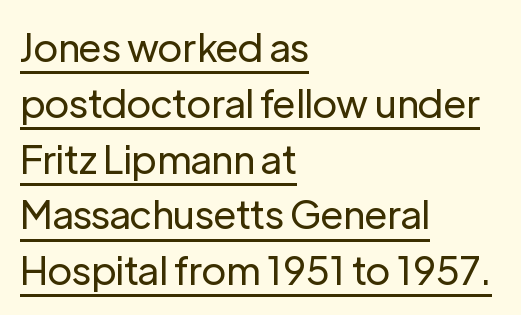
Q: Is the text bold? A: No.
Q: Is the text italic (slanted)? A: No, it is upright.
Q: Is the typeface a serif or a sans-serif typeface? A: Sans-serif.
Q: Is the text underlined? A: Yes.
Q: How is the paragraph aligned? A: Left-aligned.
Q: Is the spacing between letters normal or unusually wide? A: Normal.
Q: Is the spacing between lines tight, normal or loose? A: Normal.
Q: Width (condensed, normal, or wide)? A: Normal.
Q: Stroke contrast? A: Low.
Q: x-height? A: Medium.
Q: Monospaced? A: No.
